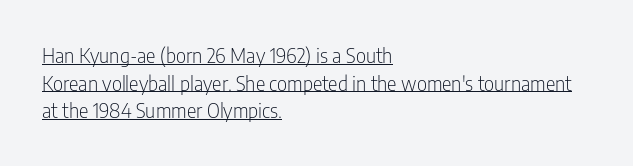
{"italic": "no", "bold": "no", "underline": "yes", "align": "left", "line_spacing": "normal", "line_spacing_ratio": 1.38, "letter_spacing": "normal", "letter_spacing_em": 0.0, "glyph_px": 20}
